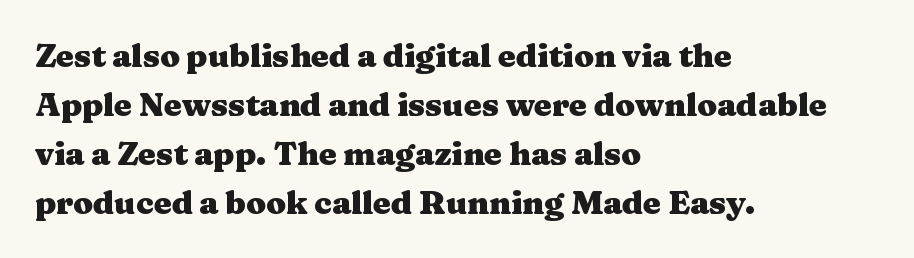
Here the designer chose a conventional face with non-uniform glyph widths. The passage is arranged the way most books set body copy — flush left. Caption: bold face, heavy strokes. Reading down the column, the eye jumps a familiar distance to each next line. Spacing between characters is what you'd get straight out of the box. A bare baseline throughout the passage.
